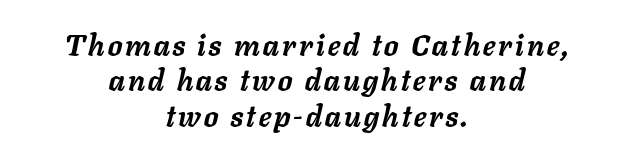
Proportional: the letters do not fall into vertical columns. The rendering positions every line midway between the sides. The specimen omits any rule beneath the text block's lines. Typesetter's note: full bold, strokes at maximum text heaviness.
